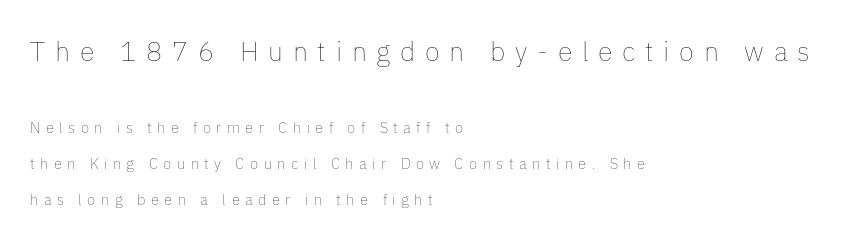
The image shows 27 px text type, upright; set left-aligned, loose line spacing (2.4x), unusually wide letter spacing (+0.36 em), not underlined; the first (top) block is 1.8x larger.
